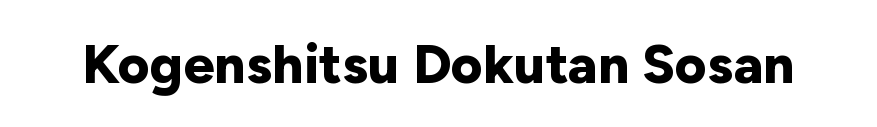
Unlike italic type, these characters show no tilt at all. Nothing unusual about the tracking: characters are spaced as the font intends. The type family on display is of the sans-serif kind. Looks like regular typesetting: each glyph gets only the width it needs.
